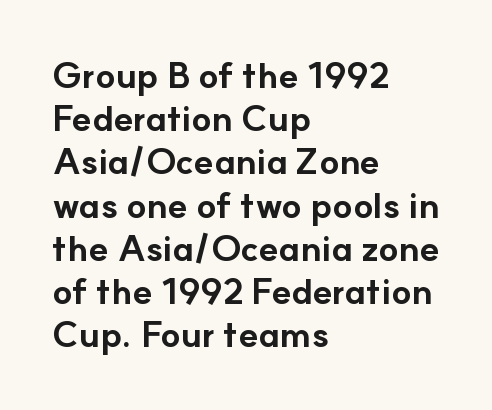
{"serif": "no", "italic": "no", "bold": "yes", "weight": "bold", "width": "normal", "stroke_contrast": "low", "x_height": "small", "monospaced": "no", "underline": "no", "align": "left", "line_spacing_ratio": 1.2, "letter_spacing": "normal", "letter_spacing_em": 0.0, "glyph_px": 36}
